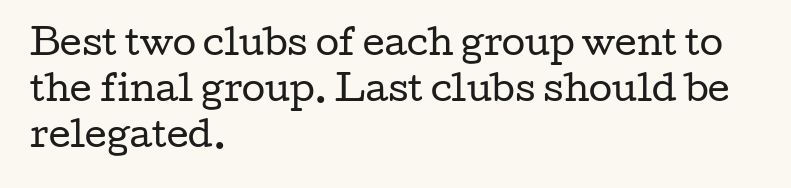
Q: Is the text bold? A: No.
Q: Is the text italic (slanted)? A: No, it is upright.
Q: Is the typeface a serif or a sans-serif typeface? A: Serif.
Q: Is the text underlined? A: No.
Q: How is the paragraph aligned? A: Left-aligned.
Q: Is the spacing between letters normal or unusually wide? A: Normal.
Q: Is the spacing between lines tight, normal or loose? A: Normal.
Q: Width (condensed, normal, or wide)? A: Wide.
Q: Stroke contrast? A: Low.
Q: x-height? A: Medium.
Q: Monospaced? A: No.
